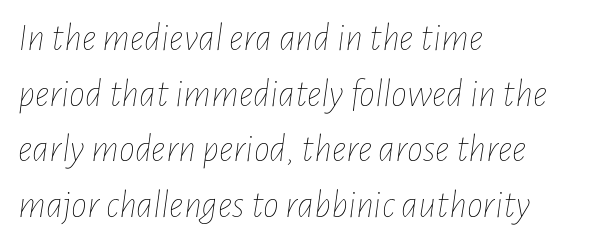
{"italic": "yes", "lean": "right", "slant_degrees": 7, "bold": "no", "weight": "thin", "width": "condensed", "stroke_contrast": "low", "x_height": "medium", "monospaced": "no", "underline": "no", "align": "left", "line_spacing": "normal", "line_spacing_ratio": 1.39, "letter_spacing": "normal", "letter_spacing_em": 0.0, "glyph_px": 40}
